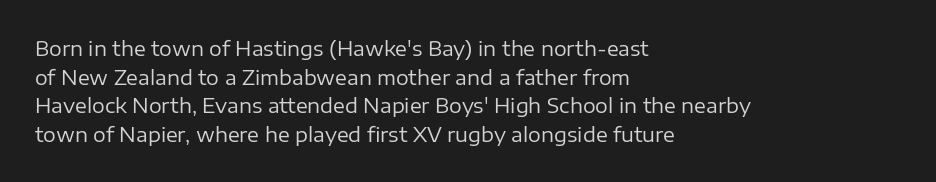
The image shows 20 px text type, upright; set left-aligned, normal line spacing (1.43x), normal letter spacing, not underlined.
